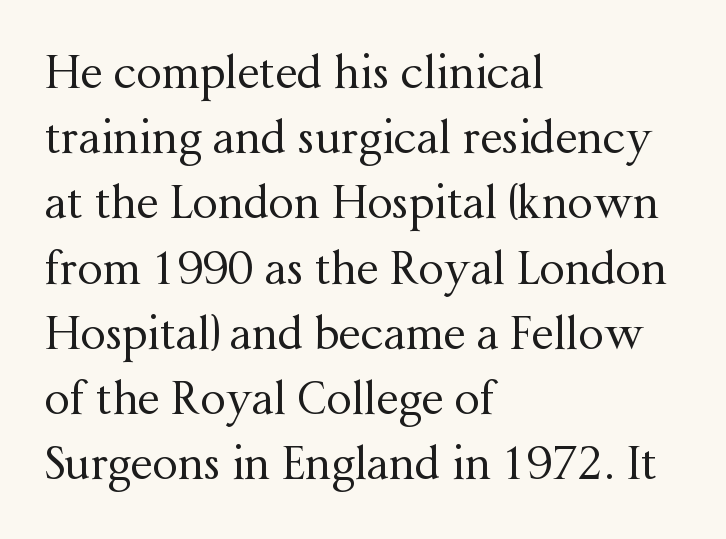
Rendered with straight, roman letterforms. Is the block centered? No — it sits flush against the left margin. The typeface has the unassuming heft of standard copy or less. The gap between lines stays unmarked. Small tapered or slab feet sit at the stroke ends, so this counts as serif.
